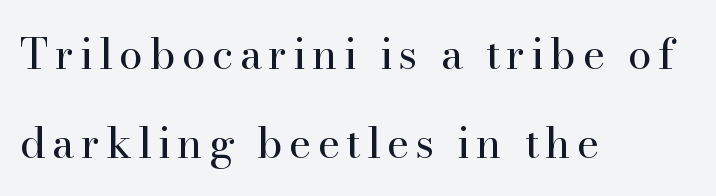
{"serif": "yes", "italic": "no", "bold": "no", "weight": "regular", "width": "normal", "stroke_contrast": "high", "x_height": "small", "monospaced": "no", "underline": "no", "align": "left", "line_spacing": "loose", "line_spacing_ratio": 2.06, "glyph_px": 43}
